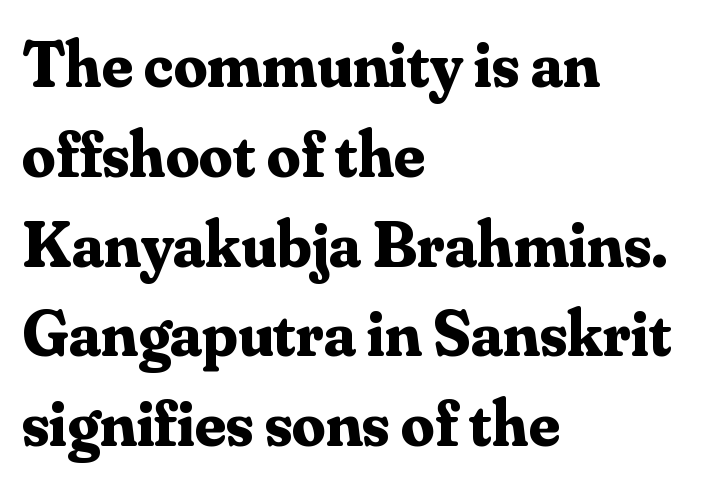
{"serif": "yes", "italic": "no", "bold": "yes", "weight": "bold", "width": "normal", "stroke_contrast": "medium", "x_height": "small", "monospaced": "no", "underline": "no", "align": "left", "line_spacing": "normal", "line_spacing_ratio": 1.36, "letter_spacing": "normal", "letter_spacing_em": 0.0, "glyph_px": 66}
